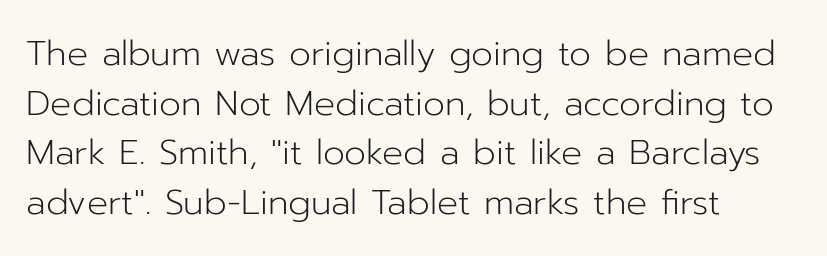
The image shows 35 px light sans-serif type, upright; set left-aligned, normal line spacing (1.42x), normal letter spacing, not underlined; low stroke contrast and a medium x-height.
